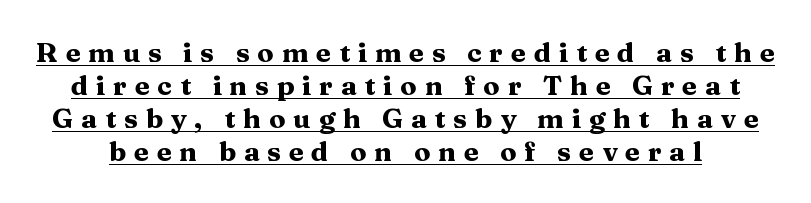
{"italic": "no", "bold": "yes", "underline": "yes", "line_spacing_ratio": 1.22, "letter_spacing": "wide", "letter_spacing_em": 0.29, "glyph_px": 27}
